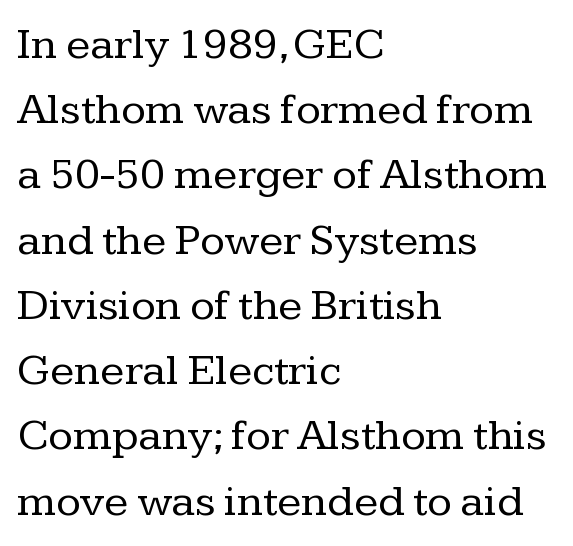
The image shows 45 px regular-weight serif type, upright; set left-aligned, normal line spacing (1.45x), normal letter spacing, not underlined; low stroke contrast and a medium x-height.
